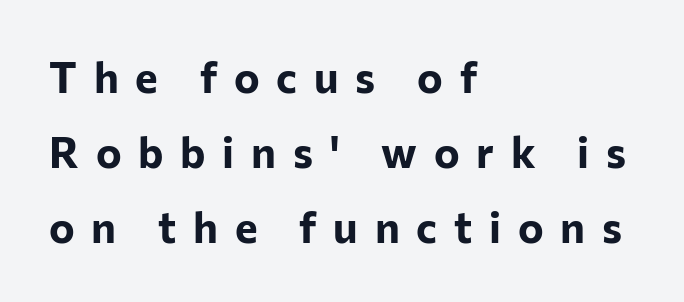
Q: Is the text bold? A: Yes.
Q: Is the text italic (slanted)? A: No, it is upright.
Q: Is the typeface a serif or a sans-serif typeface? A: Sans-serif.
Q: Is the text underlined? A: No.
Q: How is the paragraph aligned? A: Left-aligned.
Q: Is the spacing between letters normal or unusually wide? A: Unusually wide.
Q: Width (condensed, normal, or wide)? A: Normal.
Q: Stroke contrast? A: Low.
Q: x-height? A: Medium.
Q: Monospaced? A: No.
